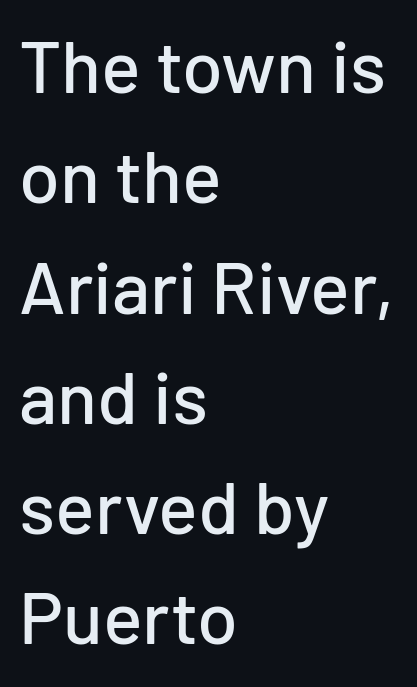
Think of a printed novel: that variable character pitch is what you see here. Posture: vertical. The paragraph has a hard left edge and a soft right edge. Compared with typical body copy, the letter spacing here is the same. Are there feet on the stems? There aren't — it's a sans.
